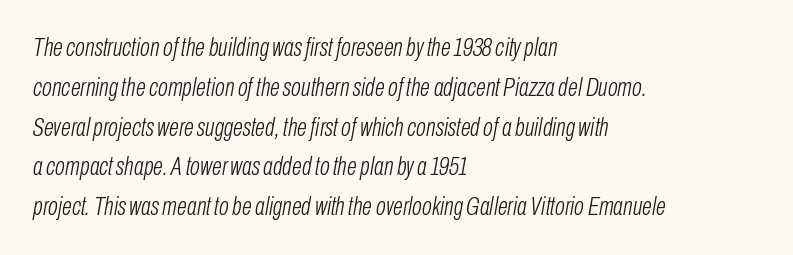
Q: Is the text bold? A: No.
Q: Is the text italic (slanted)? A: Yes, it leans right by about 10 degrees.
Q: Is the text underlined? A: No.
Q: How is the paragraph aligned? A: Left-aligned.
Q: Is the spacing between letters normal or unusually wide? A: Normal.
Q: Is the spacing between lines tight, normal or loose? A: Normal.
